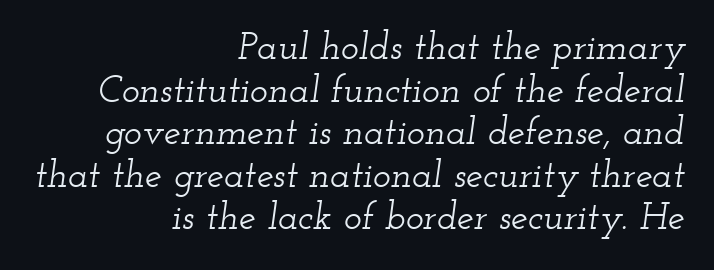
The image shows 38 px wide serif type, italic (leaning right); set right-aligned, tight line spacing (1.12x), normal letter spacing, not underlined; low stroke contrast and a small x-height.
